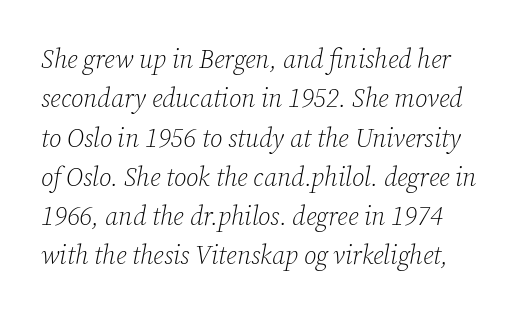
The image shows 26 px text type, italic (leaning right); set normal line spacing (1.51x), normal letter spacing, not underlined.
